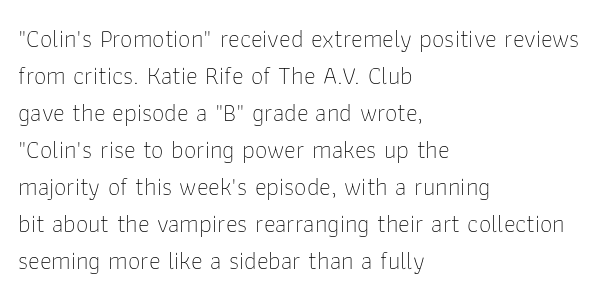
A typesetter would call this leading conventional body-copy spacing. Descender tails drop into unmarked territory. Visually the block forms a straight wall on the left and a jagged coastline on the right. Do the letters lean? They stand straight.
